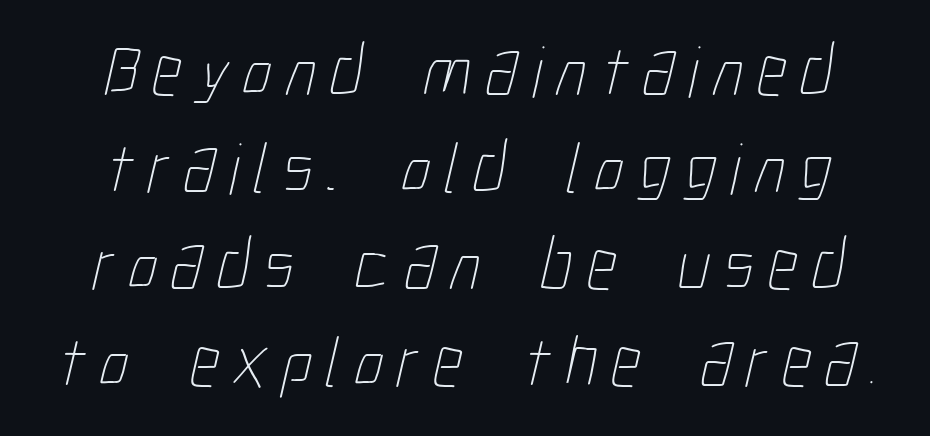
The image shows 73 px thin, condensed type; set centered, normal line spacing (1.33x), not underlined; low stroke contrast and a medium x-height.
